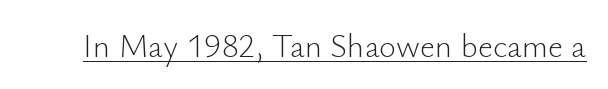
The image shows 33 px light sans-serif type, upright; set normal letter spacing, underlined; low stroke contrast and a small x-height.
